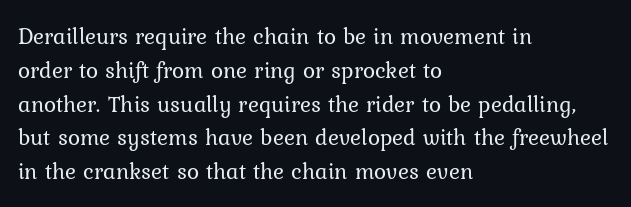
Q: Is the text bold? A: No.
Q: Is the text italic (slanted)? A: No, it is upright.
Q: Is the text underlined? A: No.
Q: How is the paragraph aligned? A: Left-aligned.
Q: Is the spacing between letters normal or unusually wide? A: Normal.
Q: Is the spacing between lines tight, normal or loose? A: Normal.
